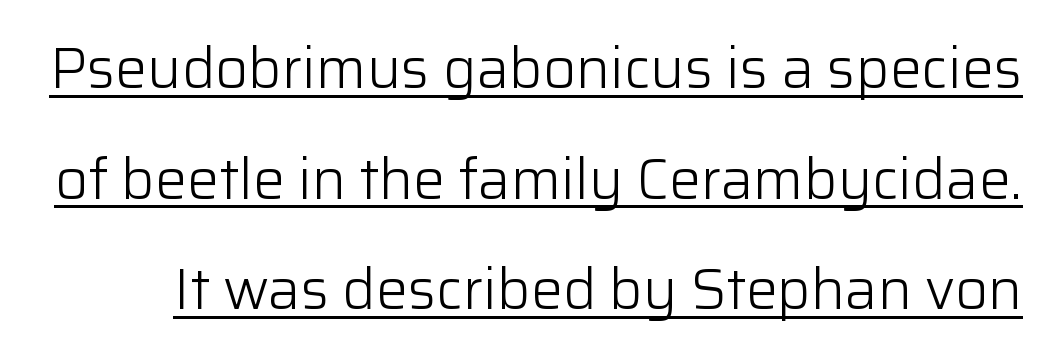
Somebody hit Ctrl+U on this one — the words are underlined. Is there much room between lines? Yes — plenty of vertical air separates them. Note the varied advance widths — an 'i' is clearly narrower than an 'm'. Font category for this specimen: sans-serif. Characters follow at the spacing the type designer built in. The typesetting does not lean heavy: it is not bold.
